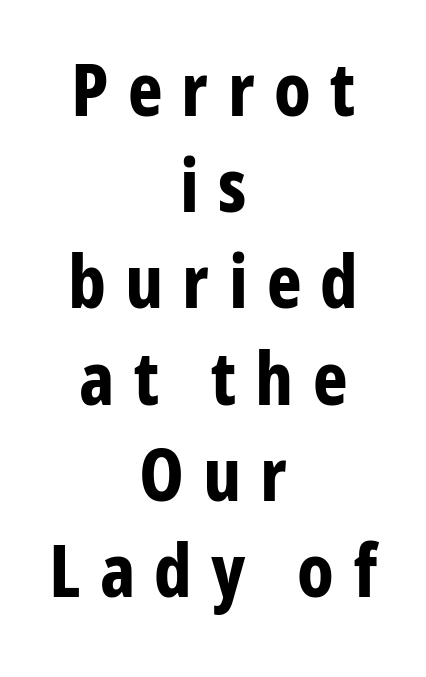
The image shows 74 px bold, condensed sans-serif type, upright; set centered, normal line spacing (1.3x), unusually wide letter spacing (+0.26 em), not underlined; low stroke contrast and a medium x-height.
